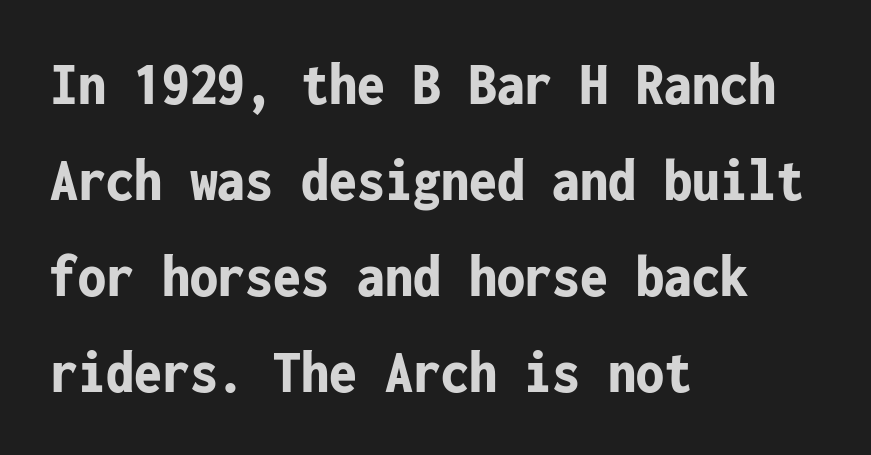
Q: Is the text bold? A: Yes.
Q: Is the text italic (slanted)? A: No, it is upright.
Q: Is the typeface a serif or a sans-serif typeface? A: Sans-serif.
Q: Is the text underlined? A: No.
Q: How is the paragraph aligned? A: Left-aligned.
Q: Is the spacing between letters normal or unusually wide? A: Normal.
Q: Is the spacing between lines tight, normal or loose? A: Normal.
Q: Width (condensed, normal, or wide)? A: Condensed.
Q: Stroke contrast? A: Low.
Q: x-height? A: Medium.
Q: Monospaced? A: Yes.
